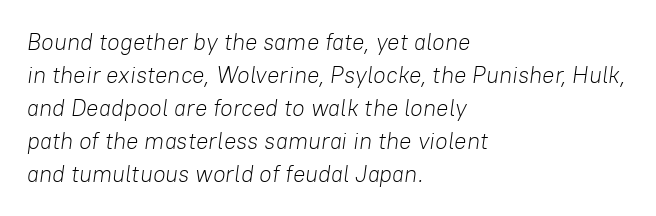
{"italic": "yes", "lean": "right", "slant_degrees": 8, "bold": "no", "underline": "no", "align": "left", "line_spacing": "normal", "line_spacing_ratio": 1.43, "letter_spacing": "normal", "letter_spacing_em": 0.0, "glyph_px": 23}
